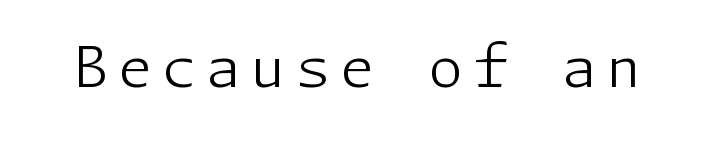
The image shows 57 px light sans-serif type, upright; set not underlined; low stroke contrast and a medium x-height.
